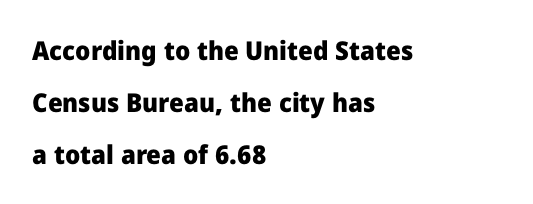
Nobody touched the tracking dial on this one. Heavy-handed strokes throughout: this text is bold. Notice the wide empty band between every row — that's loose leading. The baseline area is clear. The type sits square on the baseline with zero lean.
